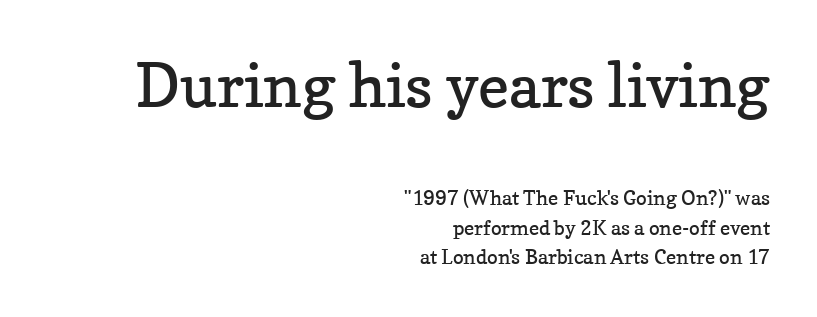
The image shows 61 px regular-weight serif type, upright; set right-aligned, normal line spacing (1.47x), normal letter spacing, not underlined; the first (top) block is 3.05x larger; low stroke contrast and a medium x-height.
